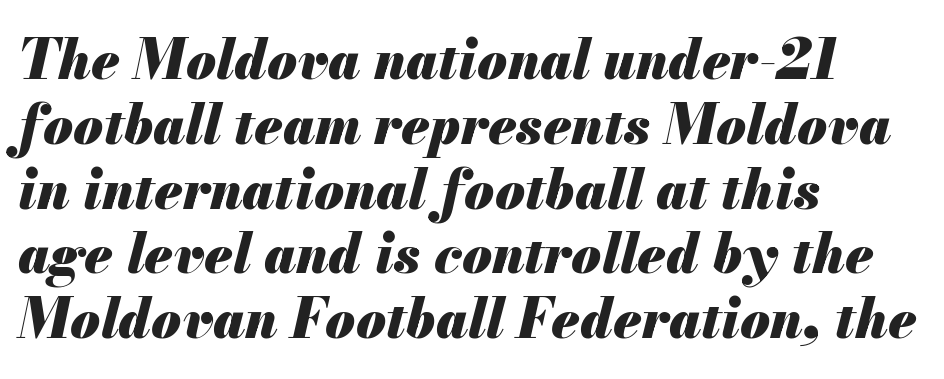
The image shows 54 px heavy type, italic (leaning right); set left-aligned, line spacing 1.2x, normal letter spacing, not underlined; medium stroke contrast and a small x-height.
